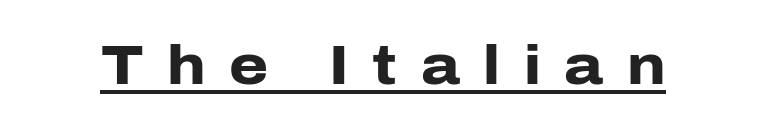
{"serif": "no", "italic": "no", "bold": "yes", "weight": "heavy", "width": "normal", "stroke_contrast": "low", "x_height": "medium", "monospaced": "no", "underline": "yes", "letter_spacing": "wide", "letter_spacing_em": 0.42, "glyph_px": 56}
